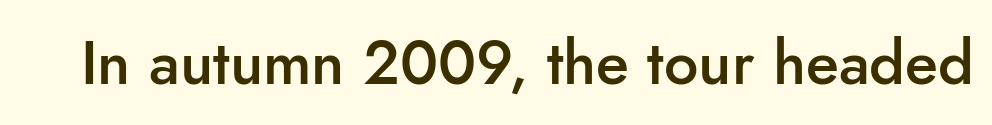
Q: Is the text bold? A: Semi-bold.
Q: Is the text italic (slanted)? A: No, it is upright.
Q: Is the typeface a serif or a sans-serif typeface? A: Sans-serif.
Q: Is the text underlined? A: No.
Q: Is the spacing between letters normal or unusually wide? A: Normal.
Q: Width (condensed, normal, or wide)? A: Normal.
Q: Stroke contrast? A: Low.
Q: x-height? A: Small.
Q: Monospaced? A: No.
